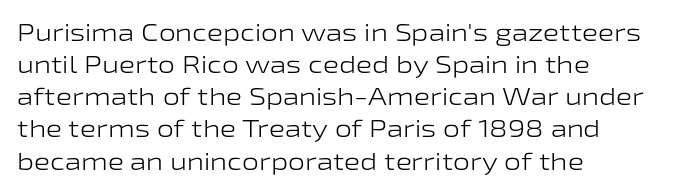
{"italic": "no", "bold": "no", "underline": "no", "align": "left", "line_spacing": "normal", "line_spacing_ratio": 1.34, "letter_spacing": "normal", "letter_spacing_em": 0.0, "glyph_px": 24}
